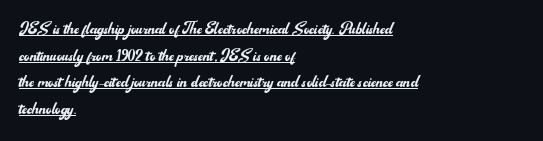
The image shows 21 px text type; set left-aligned, normal line spacing (1.27x), normal letter spacing, underlined.
